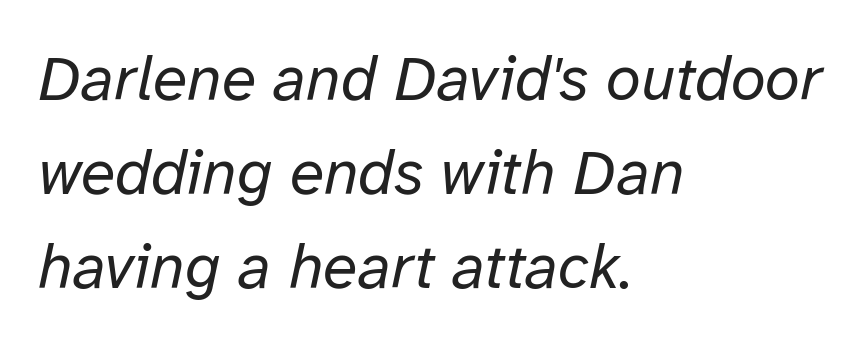
{"italic": "yes", "lean": "right", "slant_degrees": 12, "bold": "no", "weight": "regular", "width": "normal", "stroke_contrast": "low", "x_height": "medium", "monospaced": "no", "underline": "no", "align": "left", "line_spacing": "normal", "line_spacing_ratio": 1.49, "letter_spacing": "normal", "letter_spacing_em": 0.0, "glyph_px": 63}
